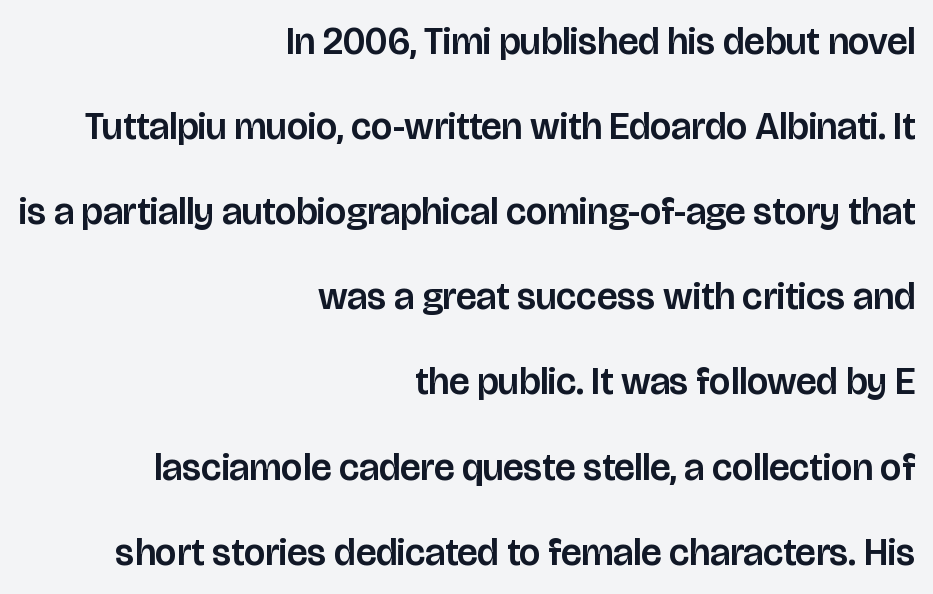
Q: Is the text italic (slanted)? A: No, it is upright.
Q: Is the typeface a serif or a sans-serif typeface? A: Sans-serif.
Q: Is the text underlined? A: No.
Q: How is the paragraph aligned? A: Right-aligned.
Q: Is the spacing between letters normal or unusually wide? A: Normal.
Q: Is the spacing between lines tight, normal or loose? A: Loose.
Q: Width (condensed, normal, or wide)? A: Normal.
Q: Stroke contrast? A: Low.
Q: x-height? A: Large.
Q: Monospaced? A: No.
